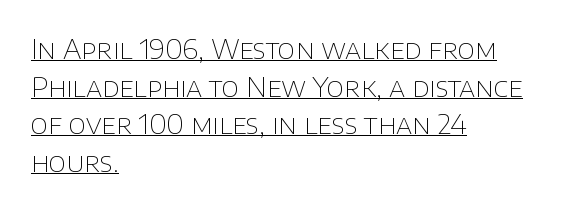
The image shows 27 px text type, upright; set left-aligned, normal line spacing (1.39x), normal letter spacing, underlined.
